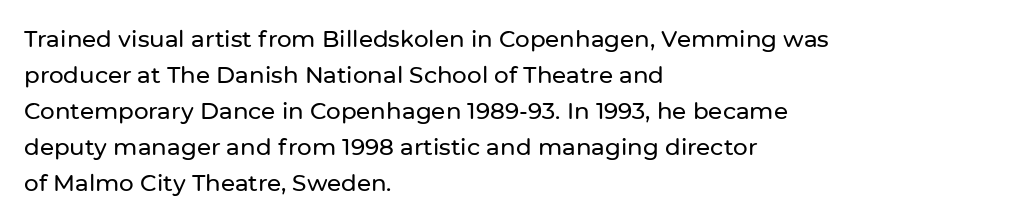
Regular leading. Check under the words: just untouched page. The type is set solid horizontally, with unmodified tracking. The paragraph has a hard left edge and a soft right edge.
